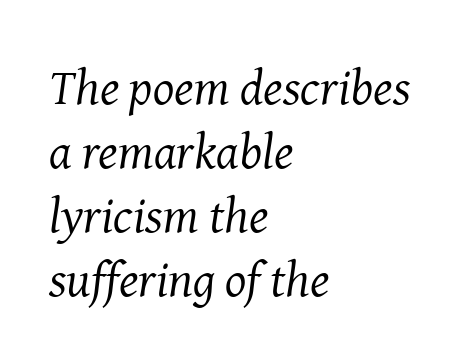
Stems and bowls with no extra thickness — not bold. Italic: yes, the glyphs are oblique. The type family on display is of the serif kind. Honestly, the letter spacing is just normal — you wouldn't notice it.
